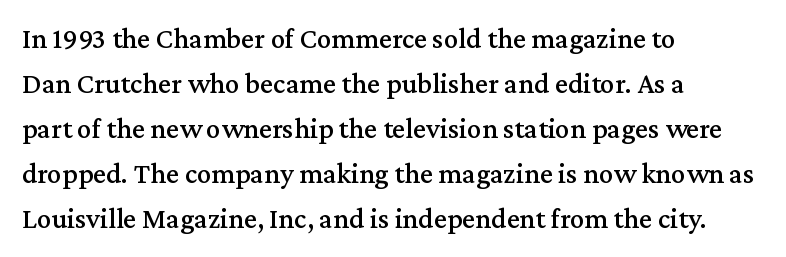
Q: Is the text italic (slanted)? A: No, it is upright.
Q: Is the typeface a serif or a sans-serif typeface? A: Serif.
Q: Is the text underlined? A: No.
Q: How is the paragraph aligned? A: Left-aligned.
Q: Is the spacing between letters normal or unusually wide? A: Normal.
Q: Is the spacing between lines tight, normal or loose? A: Normal.
Q: Width (condensed, normal, or wide)? A: Normal.
Q: Stroke contrast? A: Medium.
Q: x-height? A: Medium.
Q: Monospaced? A: No.
